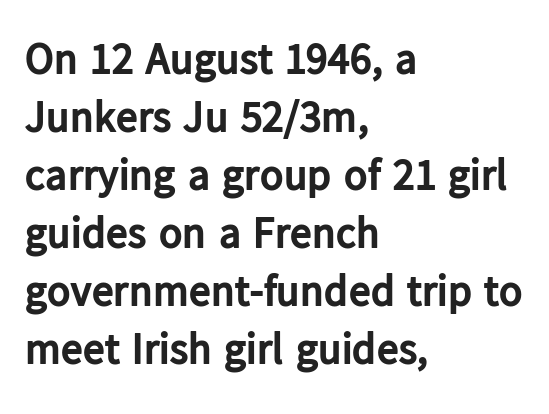
{"serif": "no", "italic": "no", "bold": "yes", "weight": "bold", "width": "normal", "stroke_contrast": "low", "x_height": "medium", "monospaced": "no", "underline": "no", "align": "left", "line_spacing": "normal", "line_spacing_ratio": 1.32, "letter_spacing": "normal", "letter_spacing_em": 0.0, "glyph_px": 44}
